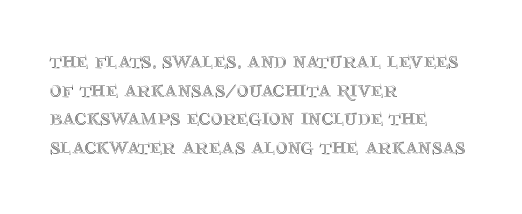
Q: Is the text italic (slanted)? A: No, it is upright.
Q: Is the text underlined? A: No.
Q: How is the paragraph aligned? A: Left-aligned.
Q: Is the spacing between letters normal or unusually wide? A: Normal.
Q: Is the spacing between lines tight, normal or loose? A: Normal.
